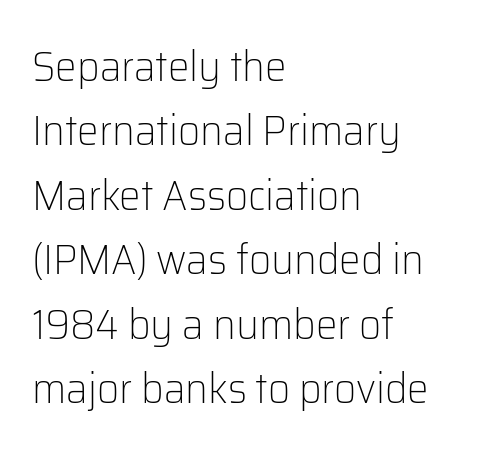
{"serif": "no", "italic": "no", "bold": "no", "weight": "light", "width": "normal", "stroke_contrast": "low", "x_height": "medium", "monospaced": "no", "underline": "no", "align": "left", "line_spacing": "normal", "line_spacing_ratio": 1.5, "letter_spacing": "normal", "letter_spacing_em": 0.0, "glyph_px": 43}
